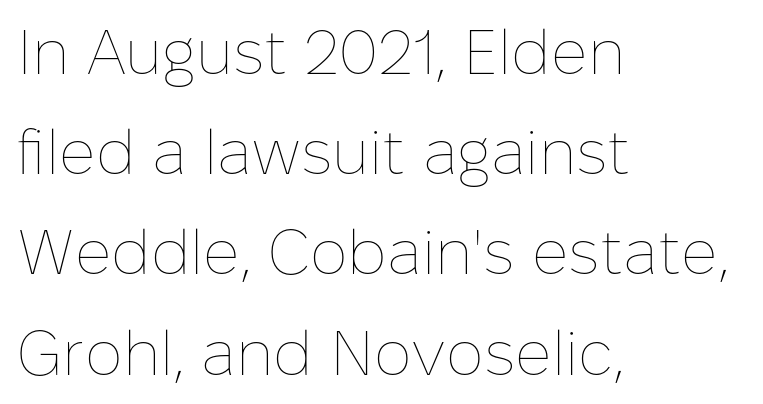
{"italic": "no", "bold": "no", "weight": "thin", "width": "normal", "stroke_contrast": "low", "x_height": "medium", "monospaced": "no", "underline": "no", "align": "left", "line_spacing": "normal", "line_spacing_ratio": 1.59, "letter_spacing": "normal", "letter_spacing_em": 0.0, "glyph_px": 63}
